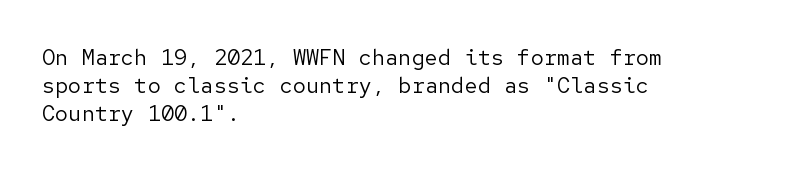
Normally led — the rows are evenly, conventionally spaced. Underlining? Definitely not there. The axis of the letterforms is exactly vertical. The passage is arranged the way most books set body copy — flush left. Default kerning and tracking; the words read as compact shapes.
